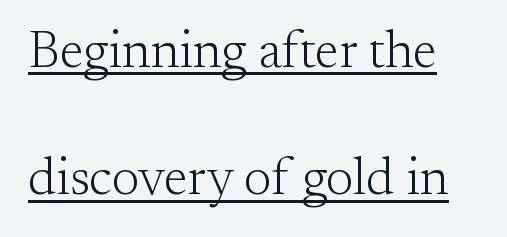
The image shows 52 px light serif type, upright; set loose line spacing (2.45x), normal letter spacing, underlined; medium stroke contrast and a small x-height.
